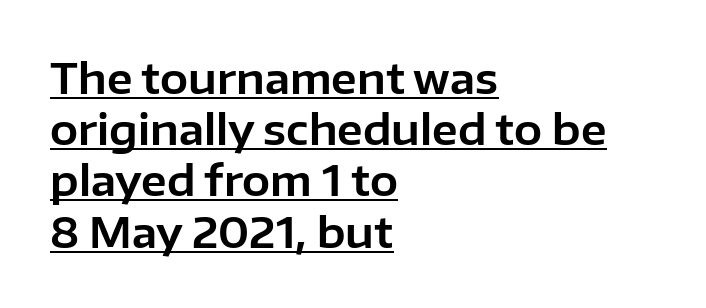
Does the type have serifs? No, each stem ends abruptly. Line beginnings align vertically; line endings do not. Each word holds together tightly as a unit, with standard inter-letter gaps. The sample's only ornament is a line tracing under the words.
